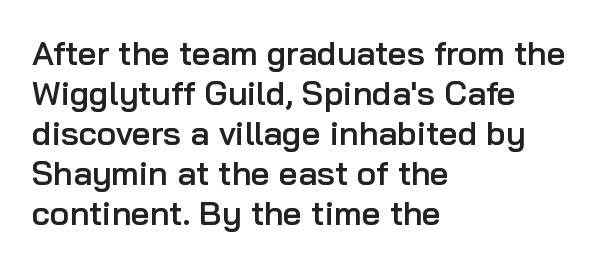
The image shows 33 px semibold sans-serif type, upright; set left-aligned, line spacing 1.21x, normal letter spacing, not underlined; low stroke contrast and a medium x-height.
